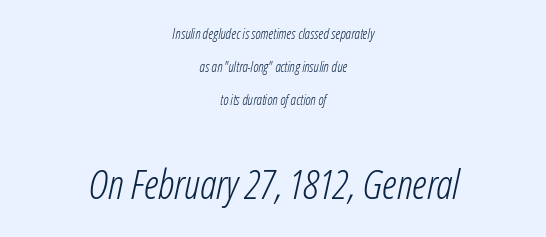
Two sizes are in play, and the larger belongs to the second block. Letter spacing: default. The glyphs are unaccompanied by any horizontal stroke below them. The vertical gap from one line to the next is large. The face used here is proportionally spaced, like ordinary book or web type.
